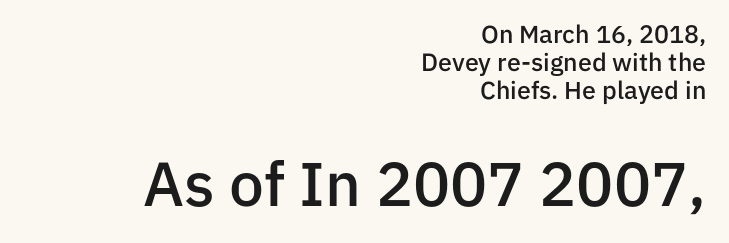
Q: Is the text bold? A: Semi-bold.
Q: Is the text italic (slanted)? A: No, it is upright.
Q: Is the typeface a serif or a sans-serif typeface? A: Sans-serif.
Q: Is the text underlined? A: No.
Q: How is the paragraph aligned? A: Right-aligned.
Q: Is the spacing between letters normal or unusually wide? A: Normal.
Q: Is the spacing between lines tight, normal or loose? A: Tight.
Q: Which block of text is set in a larger size, the first (top) or the second (bottom)? A: The second (bottom) one.
Q: Width (condensed, normal, or wide)? A: Normal.
Q: Stroke contrast? A: Low.
Q: x-height? A: Medium.
Q: Monospaced? A: No.
